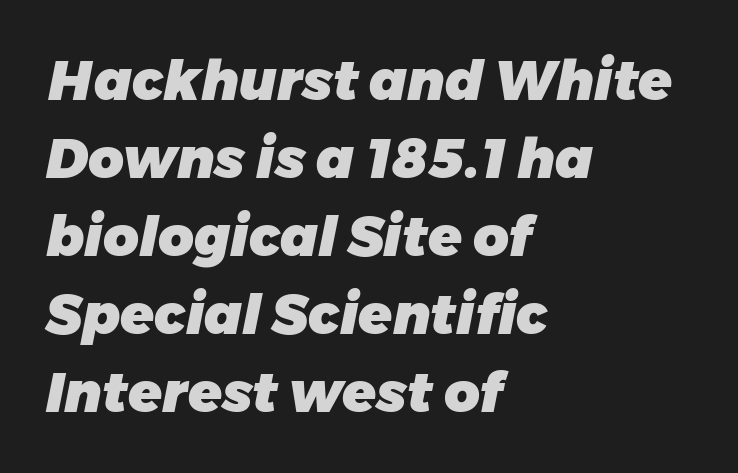
Q: Is the text bold? A: Yes.
Q: Is the text italic (slanted)? A: Yes, it leans right by about 11 degrees.
Q: Is the text underlined? A: No.
Q: How is the paragraph aligned? A: Left-aligned.
Q: Is the spacing between letters normal or unusually wide? A: Normal.
Q: Is the spacing between lines tight, normal or loose? A: Normal.
Q: Width (condensed, normal, or wide)? A: Normal.
Q: Stroke contrast? A: Low.
Q: x-height? A: Medium.
Q: Monospaced? A: No.
